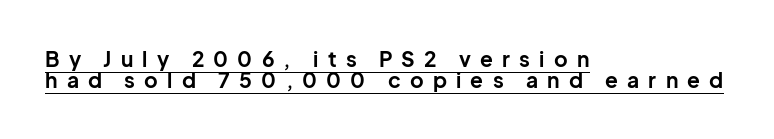
Q: Is the text bold? A: Yes.
Q: Is the text italic (slanted)? A: No, it is upright.
Q: Is the text underlined? A: Yes.
Q: How is the paragraph aligned? A: Left-aligned.
Q: Is the spacing between letters normal or unusually wide? A: Unusually wide.
Q: Is the spacing between lines tight, normal or loose? A: Tight.
